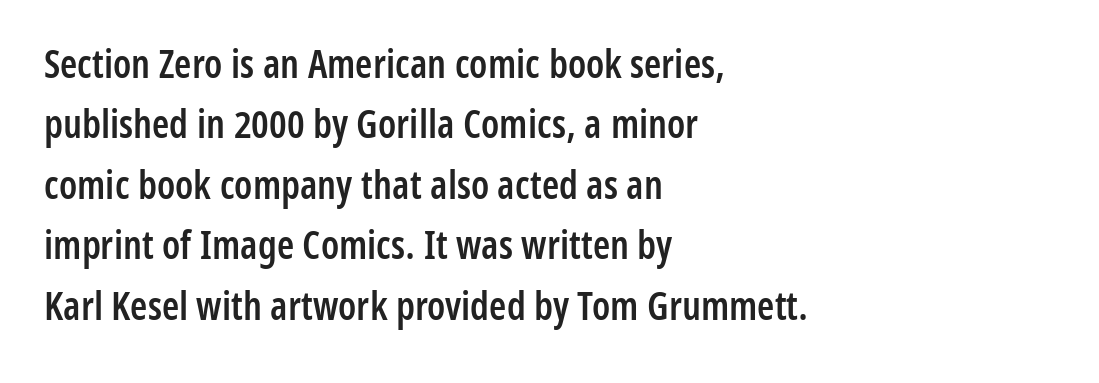
Compared with typical paragraphs, the rows here are spaced about the same. The axis of the letterforms is exactly vertical. The strokes are fattened partway — semibold, not bold. Look at the bottom of the vertical strokes: they stop flat, with no serifs.
